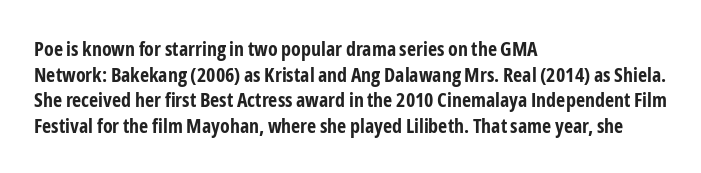
{"italic": "no", "bold": "yes", "underline": "no", "align": "left", "line_spacing": "normal", "line_spacing_ratio": 1.28, "letter_spacing": "normal", "letter_spacing_em": 0.0, "glyph_px": 20}
